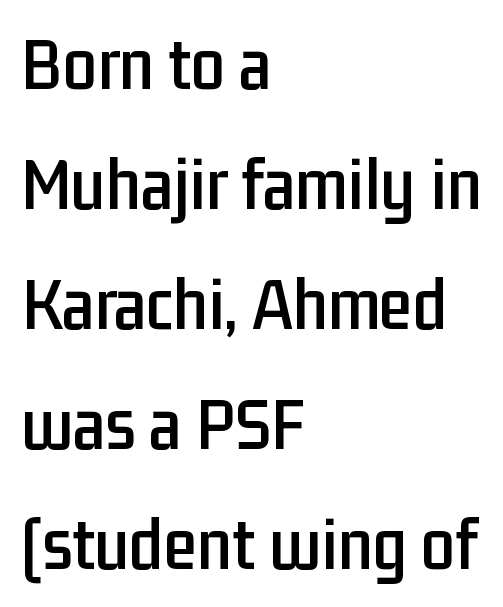
Q: Is the text italic (slanted)? A: No, it is upright.
Q: Is the typeface a serif or a sans-serif typeface? A: Sans-serif.
Q: Is the text underlined? A: No.
Q: How is the paragraph aligned? A: Left-aligned.
Q: Is the spacing between letters normal or unusually wide? A: Normal.
Q: Is the spacing between lines tight, normal or loose? A: Normal.
Q: Width (condensed, normal, or wide)? A: Condensed.
Q: Stroke contrast? A: Low.
Q: x-height? A: Medium.
Q: Monospaced? A: No.
